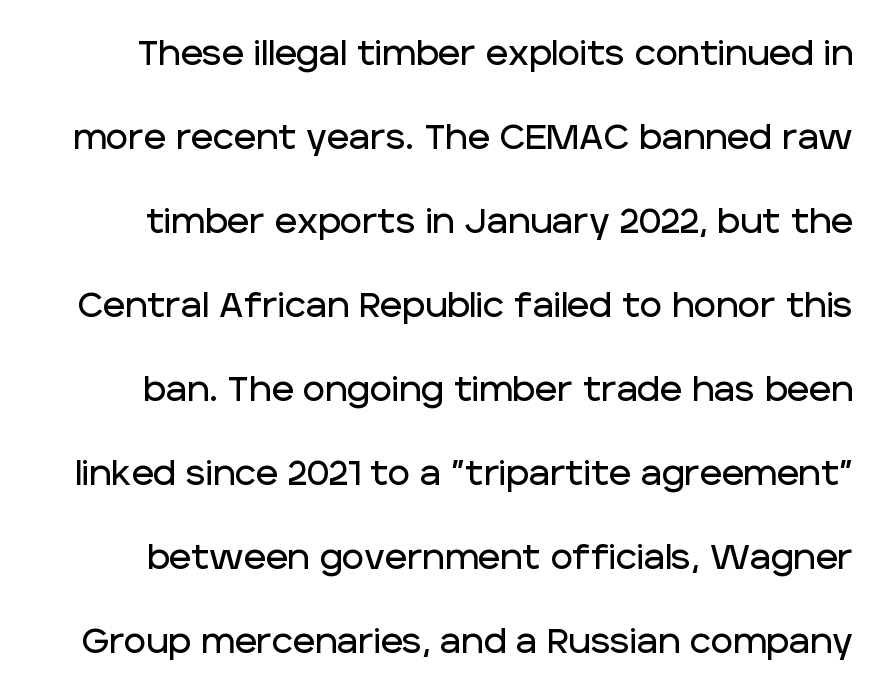
{"serif": "no", "italic": "no", "width": "normal", "stroke_contrast": "low", "x_height": "large", "monospaced": "no", "underline": "no", "line_spacing": "loose", "line_spacing_ratio": 2.47, "letter_spacing": "normal", "letter_spacing_em": 0.0, "glyph_px": 34}
